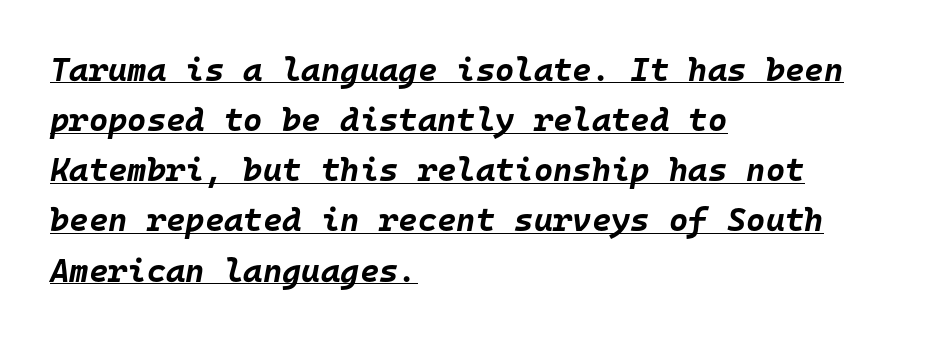
Q: Is the text bold? A: Yes.
Q: Is the text italic (slanted)? A: Yes, it leans right by about 10 degrees.
Q: Is the text underlined? A: Yes.
Q: How is the paragraph aligned? A: Left-aligned.
Q: Is the spacing between letters normal or unusually wide? A: Normal.
Q: Is the spacing between lines tight, normal or loose? A: Normal.
Q: Width (condensed, normal, or wide)? A: Normal.
Q: Stroke contrast? A: Low.
Q: x-height? A: Large.
Q: Monospaced? A: Yes.
